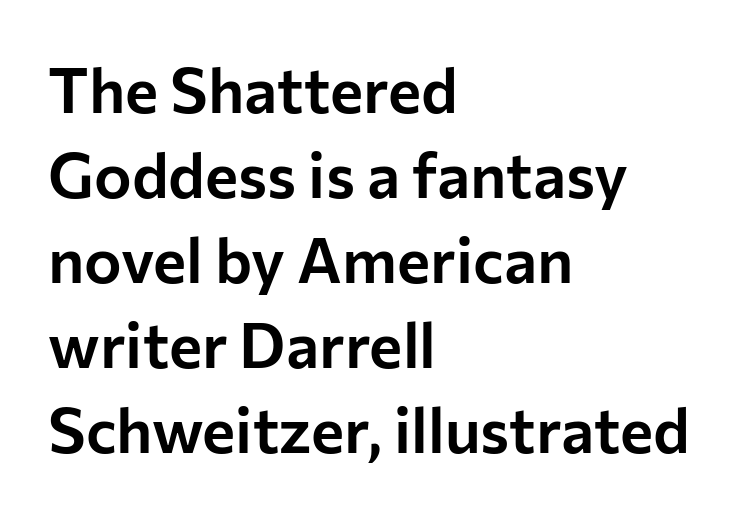
The leading is moderate, giving the passage an even texture. The paragraph has a hard left edge and a soft right edge. Observe the absence of serifs on each vertical stroke in this sample. The tracking reads as untouched default to a designer's eye. Any mark beneath the type? The region is blank. The font's upright variant was chosen for this text.
